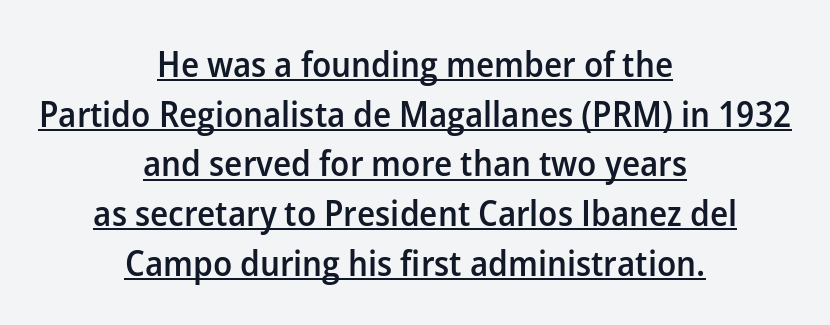
{"serif": "no", "italic": "no", "bold": "semi", "weight": "semibold", "width": "normal", "stroke_contrast": "low", "x_height": "medium", "monospaced": "no", "underline": "yes", "align": "center", "line_spacing": "normal", "line_spacing_ratio": 1.38, "letter_spacing": "normal", "letter_spacing_em": 0.0, "glyph_px": 36}
